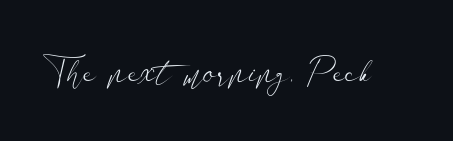
{"serif": "no", "bold": "no", "weight": "light", "width": "wide", "stroke_contrast": "low", "x_height": "small", "monospaced": "no", "underline": "no", "letter_spacing": "normal", "letter_spacing_em": 0.0, "glyph_px": 36}
